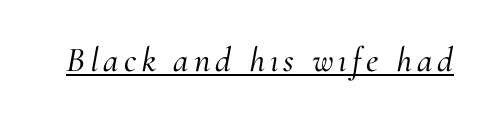
The image shows 35 px serif type, italic (leaning right); set underlined; medium stroke contrast and a small x-height.
